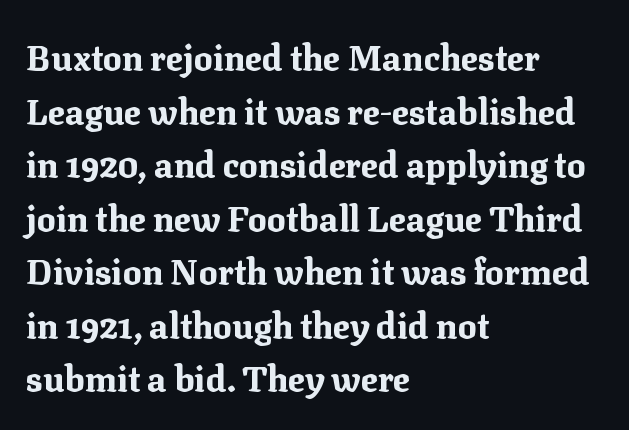
Heft: maximum for text — a bold. What's the leading like? Ordinary, nothing unusual. Observe the serifs anchoring each vertical stroke in this sample. The paragraph has a hard left edge and a soft right edge.
